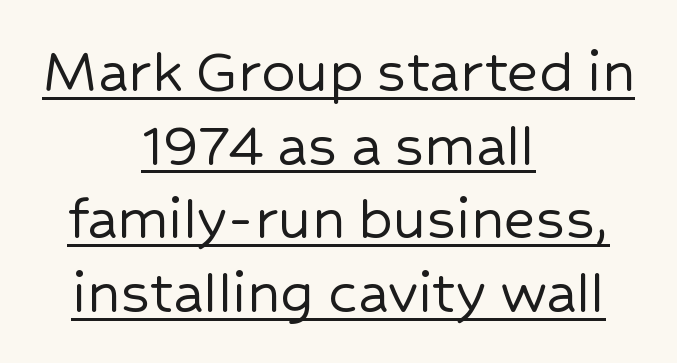
The image shows 67 px sans-serif type, upright; set centered, tight line spacing (1.1x), normal letter spacing, underlined; low stroke contrast and a medium x-height.
